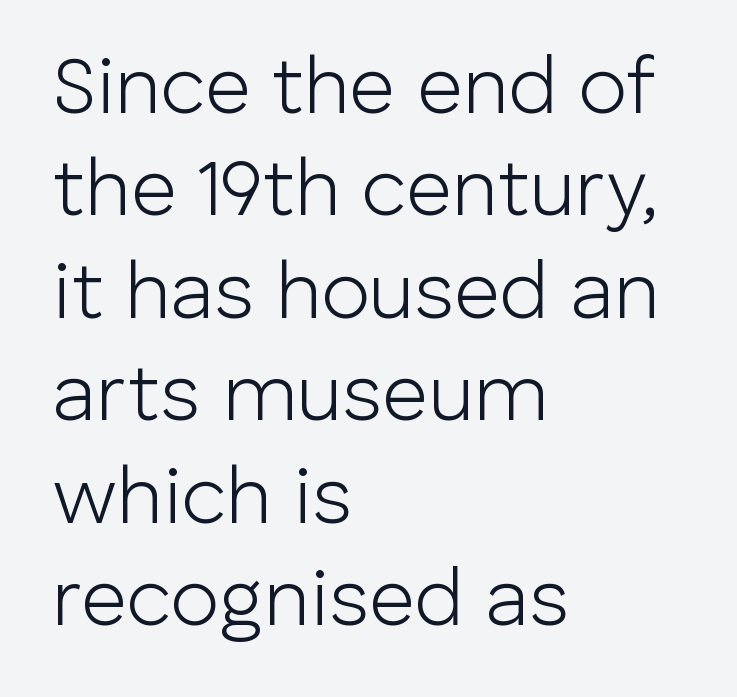
Q: Is the text bold? A: No.
Q: Is the text italic (slanted)? A: No, it is upright.
Q: Is the typeface a serif or a sans-serif typeface? A: Sans-serif.
Q: Is the text underlined? A: No.
Q: How is the paragraph aligned? A: Left-aligned.
Q: Is the spacing between letters normal or unusually wide? A: Normal.
Q: Is the spacing between lines tight, normal or loose? A: Normal.
Q: Width (condensed, normal, or wide)? A: Normal.
Q: Stroke contrast? A: Low.
Q: x-height? A: Medium.
Q: Monospaced? A: No.
